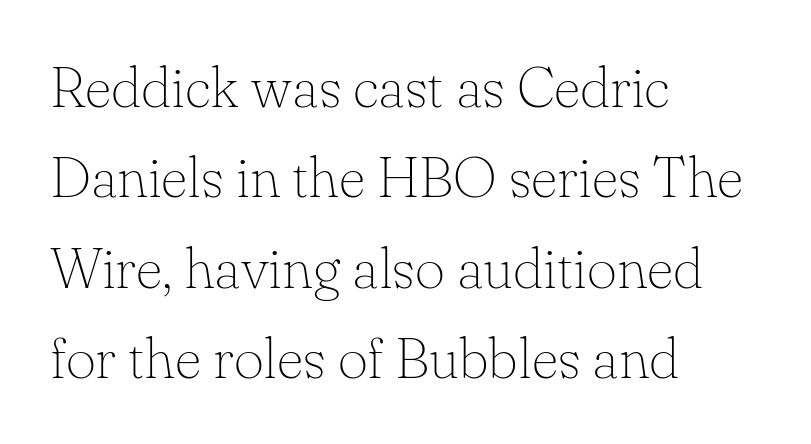
The image shows 58 px thin serif type, upright; set left-aligned, normal line spacing (1.56x), normal letter spacing, not underlined; low stroke contrast and a small x-height.
